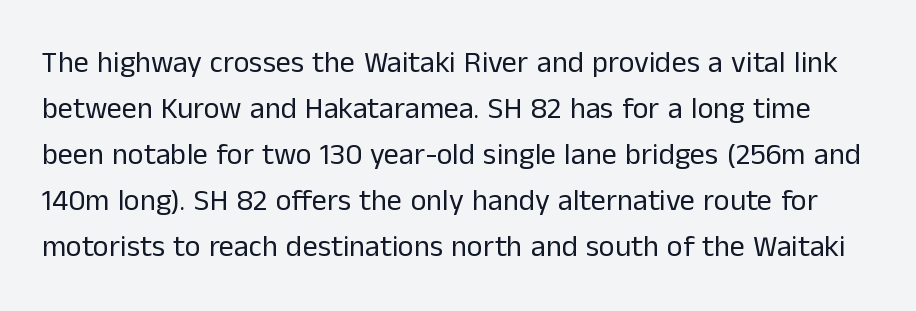
The image shows 30 px regular-weight sans-serif type, upright; set normal line spacing (1.53x), normal letter spacing, not underlined; low stroke contrast and a medium x-height.
